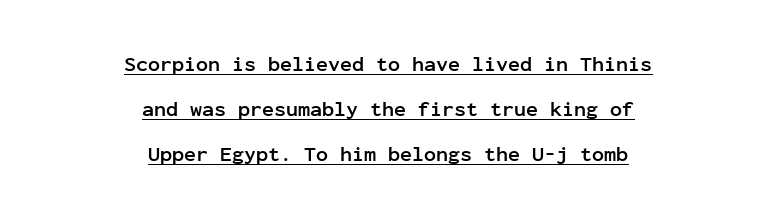
Q: Is the text bold? A: Yes.
Q: Is the text italic (slanted)? A: No, it is upright.
Q: Is the text underlined? A: Yes.
Q: How is the paragraph aligned? A: Centered.
Q: Is the spacing between letters normal or unusually wide? A: Normal.
Q: Is the spacing between lines tight, normal or loose? A: Loose.
